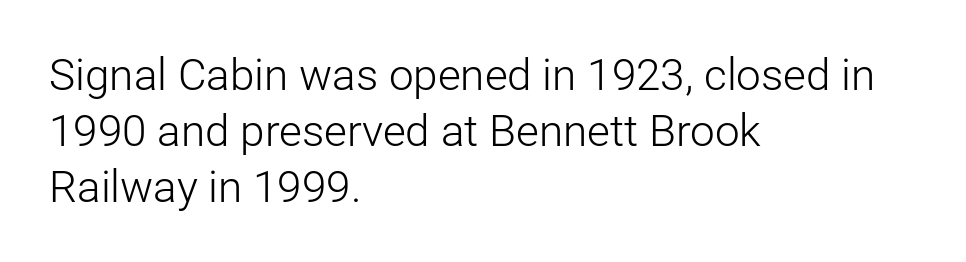
The image shows 44 px light sans-serif type, upright; set left-aligned, normal line spacing (1.27x), normal letter spacing, not underlined; low stroke contrast and a medium x-height.
